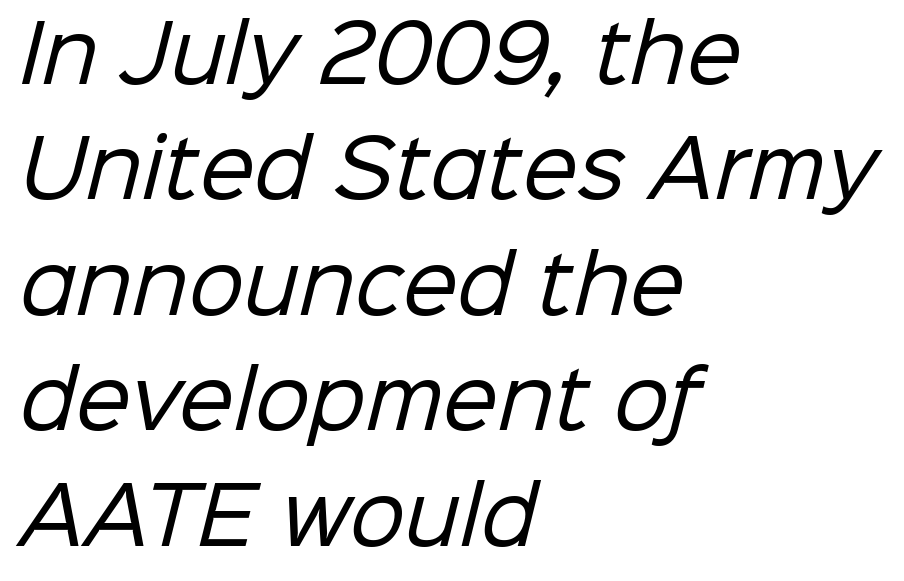
The image shows 78 px regular-weight sans-serif type; set left-aligned, normal line spacing (1.48x), normal letter spacing, not underlined; low stroke contrast and a medium x-height.
